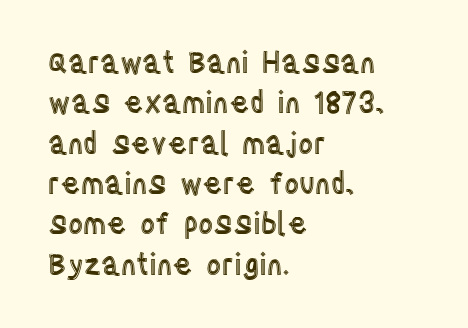
Q: Is the text italic (slanted)? A: No, it is upright.
Q: Is the text underlined? A: No.
Q: How is the paragraph aligned? A: Left-aligned.
Q: Is the spacing between letters normal or unusually wide? A: Normal.
Q: Is the spacing between lines tight, normal or loose? A: Normal.
Q: Width (condensed, normal, or wide)? A: Condensed.
Q: x-height? A: Large.
Q: Monospaced? A: No.
